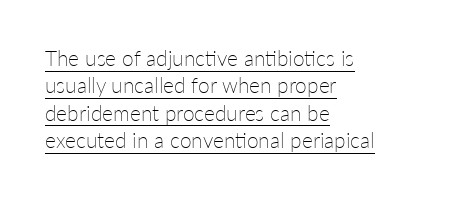
The passage shown is not bold in any degree. Typeset ragged right — the left edge is the straight one. Underlining? Definitely there. The face used here is rendered with its standard letterfit.
